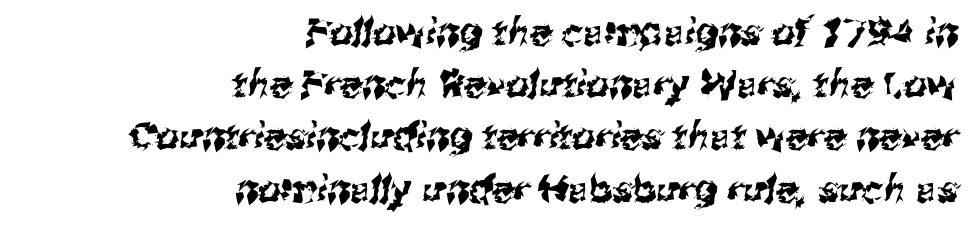
The image shows 37 px sans-serif type; set right-aligned, normal line spacing (1.41x), normal letter spacing, not underlined; medium stroke contrast and a medium x-height.
